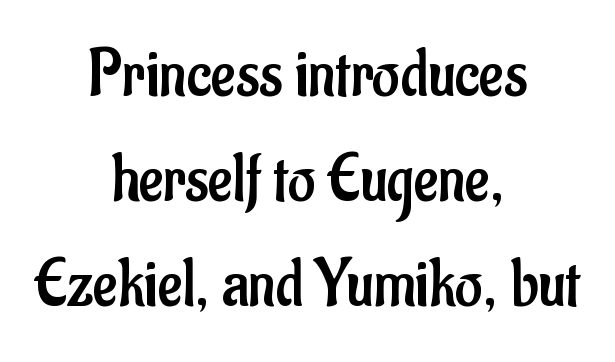
Is this a fixed-width face? No — the glyphs have proportional, varying widths. The strokes carry an ordinary text weight at most. Between one letter and the next there's only the usual sliver of space. Italic? Not at all — the glyphs are vertical. What kind of face is this? One without serifs — a sans. This sample keeps an unexceptional amount of space between lines.
